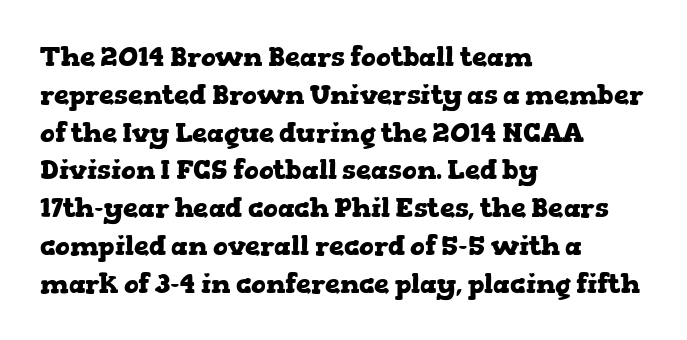
Q: Is the text bold? A: Yes.
Q: Is the text italic (slanted)? A: No, it is upright.
Q: Is the text underlined? A: No.
Q: How is the paragraph aligned? A: Left-aligned.
Q: Is the spacing between letters normal or unusually wide? A: Normal.
Q: Is the spacing between lines tight, normal or loose? A: Normal.
